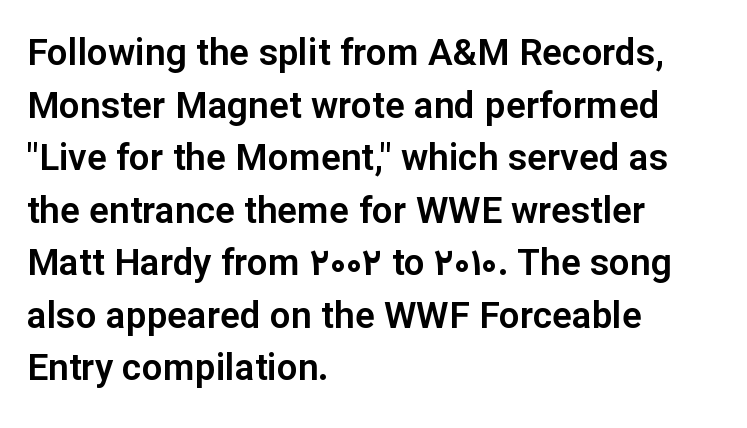
The image shows 37 px sans-serif type, upright; set left-aligned, normal line spacing (1.42x), normal letter spacing, not underlined; low stroke contrast and a medium x-height.
